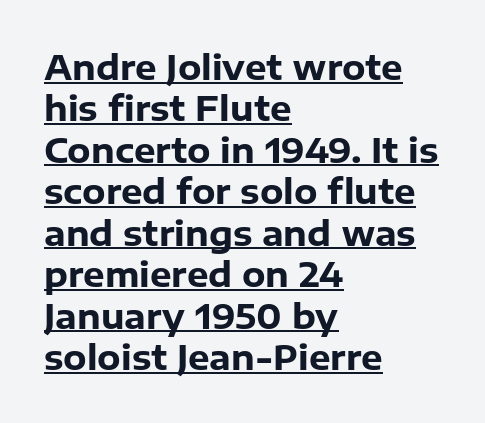
The image shows 34 px heavy sans-serif type, upright; set left-aligned, line spacing 1.22x, normal letter spacing, underlined; low stroke contrast and a medium x-height.
